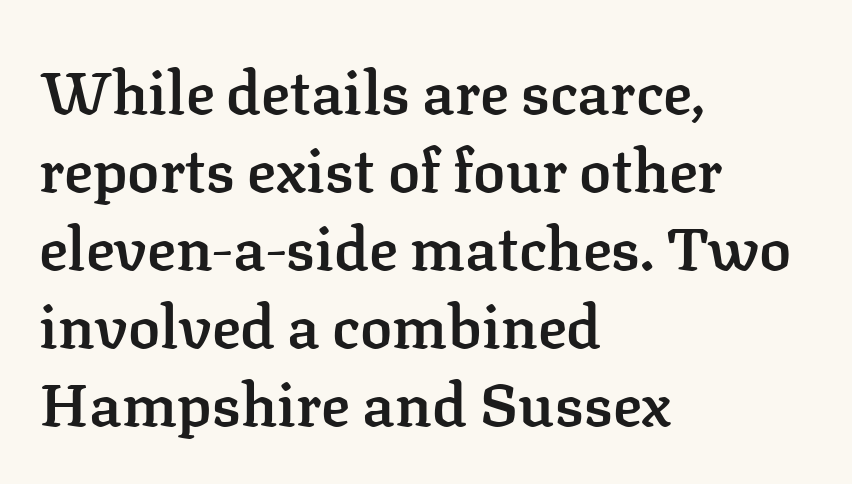
Q: Is the text bold? A: Semi-bold.
Q: Is the text italic (slanted)? A: No, it is upright.
Q: Is the typeface a serif or a sans-serif typeface? A: Serif.
Q: Is the text underlined? A: No.
Q: How is the paragraph aligned? A: Left-aligned.
Q: Is the spacing between letters normal or unusually wide? A: Normal.
Q: Is the spacing between lines tight, normal or loose? A: Normal.
Q: Width (condensed, normal, or wide)? A: Normal.
Q: Stroke contrast? A: Low.
Q: x-height? A: Medium.
Q: Monospaced? A: No.
